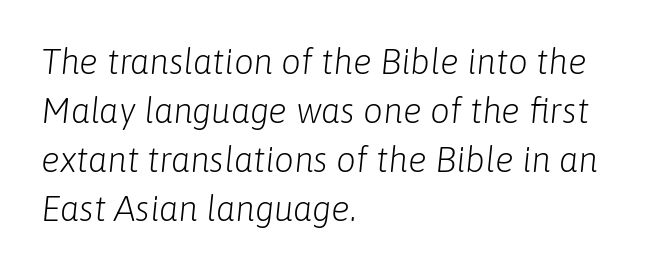
The image shows 35 px light type, italic (leaning right); set left-aligned, normal line spacing (1.4x), normal letter spacing, not underlined; low stroke contrast and a medium x-height.
